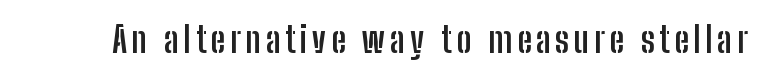
Posture: vertical. Has an underline been added? It has not. The face used here is proportionally spaced, like ordinary book or web type. Each glyph is drawn with heavy, bold strokes. The passage shown is typeset with a sans-serif family.
